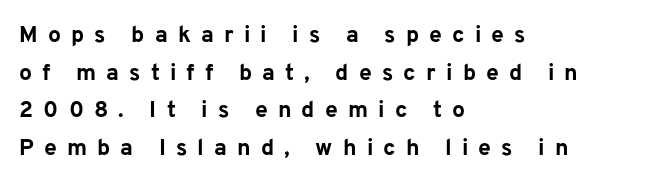
Reading down the block, your eye returns to a fixed left position each line. The characters look thick and weighty, a clear bold. The lettering holds an erect, upright posture throughout. Nobody drew a line under any word here.
